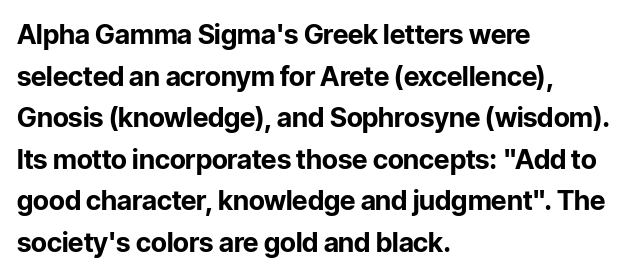
The image shows 27 px bold type, upright; set left-aligned, normal line spacing (1.54x), normal letter spacing, not underlined.
